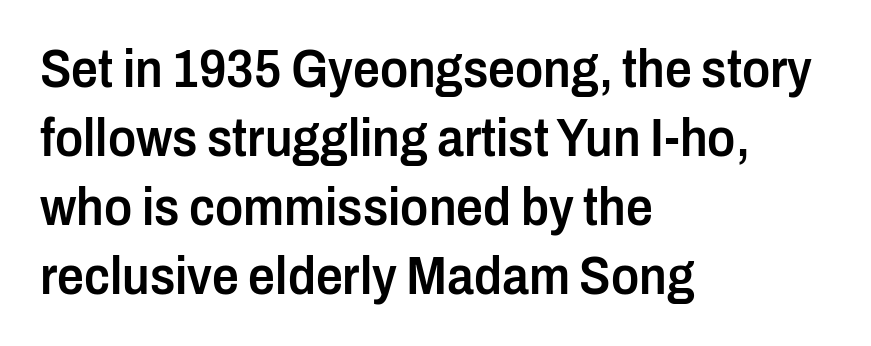
The letters advance in unequal steps, a hallmark of proportional type. A somewhat darkened texture: the type is semibold rather than bold. The axis of the letterforms is exactly vertical. Look at the bottom of the vertical strokes: they stop flat, with no serifs. Look at the tracking — it's just the regular setting, nothing added. Has an underline been added? It has not.
